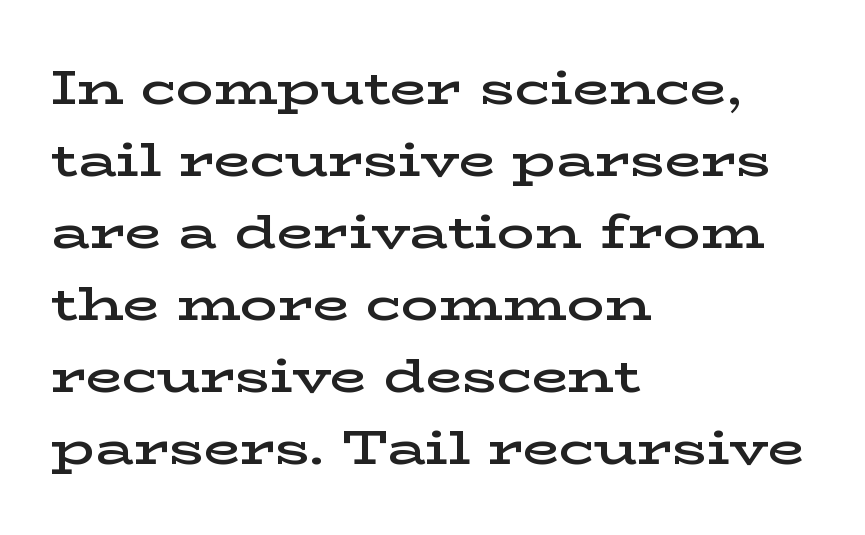
{"serif": "yes", "italic": "no", "bold": "semi", "weight": "semibold", "width": "wide", "stroke_contrast": "low", "x_height": "medium", "monospaced": "no", "underline": "no", "align": "left", "line_spacing": "normal", "line_spacing_ratio": 1.53, "letter_spacing": "normal", "letter_spacing_em": 0.0, "glyph_px": 47}
